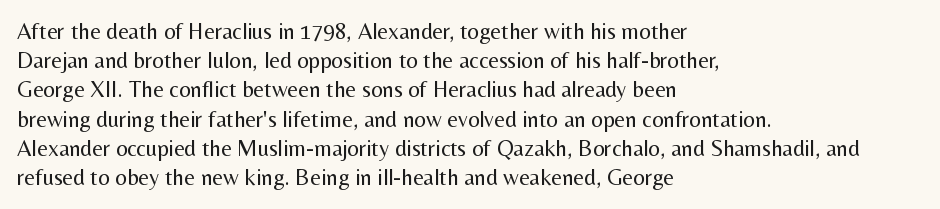
{"italic": "no", "bold": "no", "underline": "no", "align": "left", "line_spacing": "normal", "line_spacing_ratio": 1.27, "letter_spacing": "normal", "letter_spacing_em": 0.0, "glyph_px": 23}
